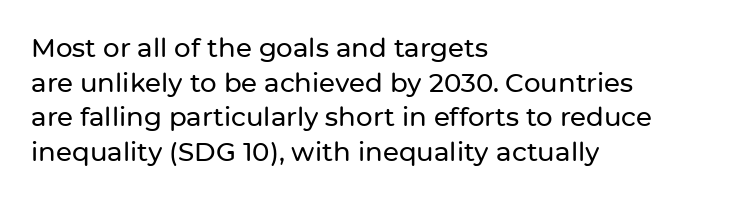
Reading down the block, your eye returns to a fixed left position each line. The line-height multiplier appears to be the usual default. Anything drawn beneath the words? Only blank space. Nope, not italic — everything's standing straight. No extra tracking has been applied to these lines.
